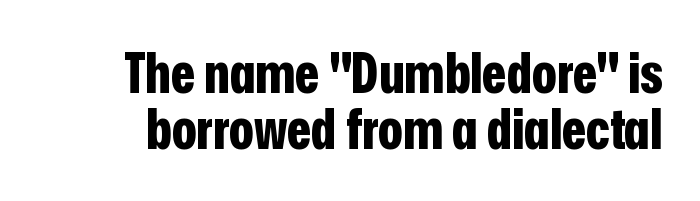
Short note: letters normally spaced. Nope, not italic — everything's standing straight. Strokes here are thick enough to call this a true bold. Stroke terminals: plain, sans-serif. The words here are not underlined. Summary of vertical rhythm: compact, with narrow interline spacing.
